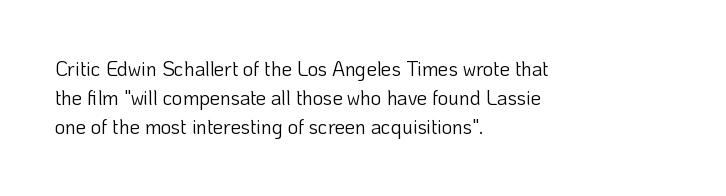
{"italic": "no", "bold": "no", "underline": "no", "align": "left", "line_spacing": "normal", "line_spacing_ratio": 1.46, "letter_spacing": "normal", "letter_spacing_em": 0.0, "glyph_px": 20}
